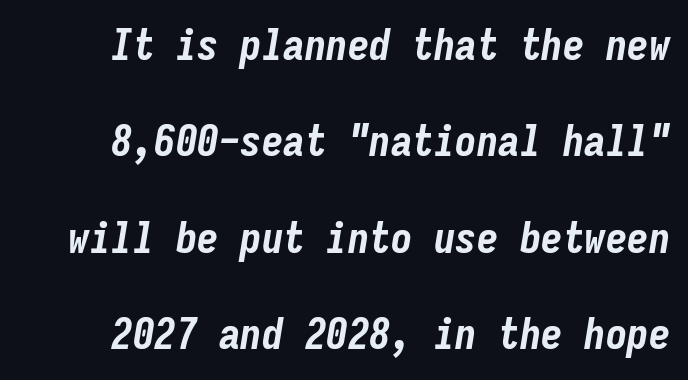
{"italic": "yes", "lean": "right", "slant_degrees": 9, "bold": "yes", "weight": "bold", "width": "condensed", "stroke_contrast": "low", "x_height": "medium", "monospaced": "yes", "underline": "no", "line_spacing": "loose", "line_spacing_ratio": 2.24, "letter_spacing": "normal", "letter_spacing_em": 0.0, "glyph_px": 43}
